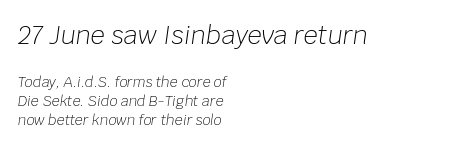
Q: Is the text bold? A: No.
Q: Is the text italic (slanted)? A: Yes, it leans right by about 8 degrees.
Q: Is the text underlined? A: No.
Q: How is the paragraph aligned? A: Left-aligned.
Q: Is the spacing between letters normal or unusually wide? A: Normal.
Q: Is the spacing between lines tight, normal or loose? A: Normal.
Q: Which block of text is set in a larger size, the first (top) or the second (bottom)? A: The first (top) one.
